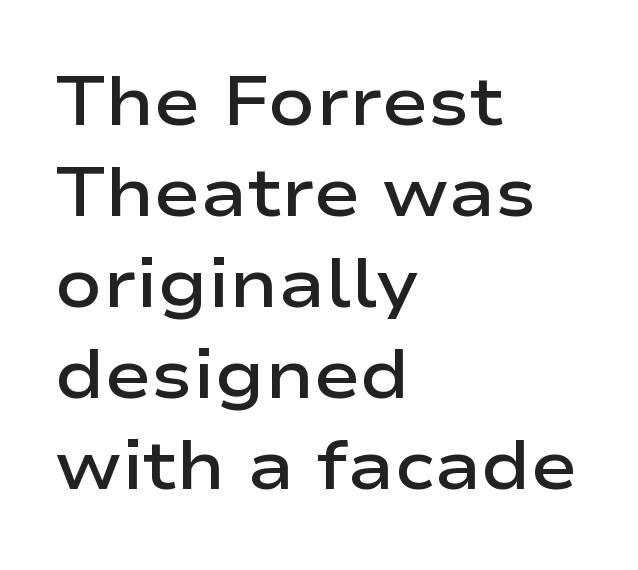
Q: Is the text bold? A: Semi-bold.
Q: Is the text italic (slanted)? A: No, it is upright.
Q: Is the typeface a serif or a sans-serif typeface? A: Sans-serif.
Q: Is the text underlined? A: No.
Q: How is the paragraph aligned? A: Left-aligned.
Q: Is the spacing between letters normal or unusually wide? A: Normal.
Q: Is the spacing between lines tight, normal or loose? A: Normal.
Q: Width (condensed, normal, or wide)? A: Wide.
Q: Stroke contrast? A: Low.
Q: x-height? A: Medium.
Q: Monospaced? A: No.
